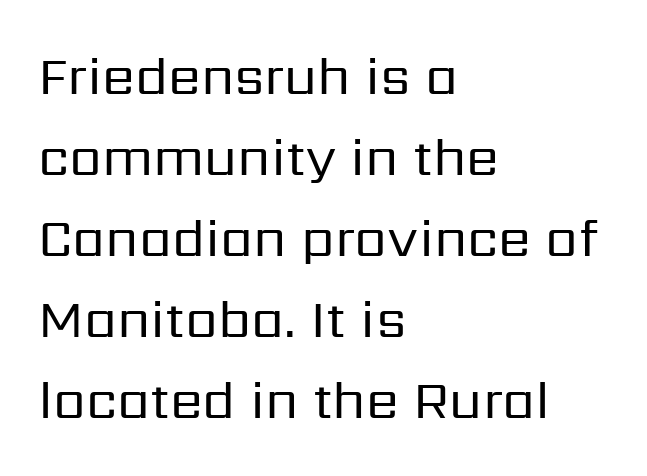
Q: Is the text bold? A: No.
Q: Is the text italic (slanted)? A: No, it is upright.
Q: Is the typeface a serif or a sans-serif typeface? A: Sans-serif.
Q: Is the text underlined? A: No.
Q: How is the paragraph aligned? A: Left-aligned.
Q: Is the spacing between letters normal or unusually wide? A: Normal.
Q: Is the spacing between lines tight, normal or loose? A: Normal.
Q: Width (condensed, normal, or wide)? A: Normal.
Q: Stroke contrast? A: Low.
Q: x-height? A: Medium.
Q: Monospaced? A: No.
